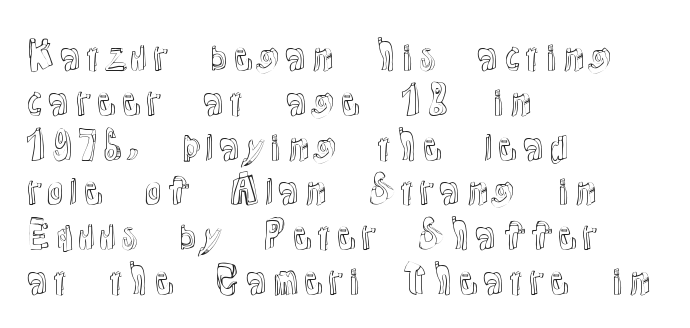
Q: Is the text italic (slanted)? A: No, it is upright.
Q: Is the text underlined? A: No.
Q: How is the paragraph aligned? A: Left-aligned.
Q: Is the spacing between letters normal or unusually wide? A: Normal.
Q: Width (condensed, normal, or wide)? A: Normal.
Q: x-height? A: Medium.
Q: Monospaced? A: No.
